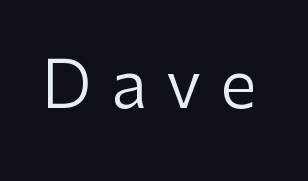
{"serif": "no", "italic": "no", "bold": "no", "weight": "regular", "width": "normal", "stroke_contrast": "low", "x_height": "medium", "monospaced": "no", "underline": "no", "letter_spacing": "wide", "letter_spacing_em": 0.29, "glyph_px": 66}
